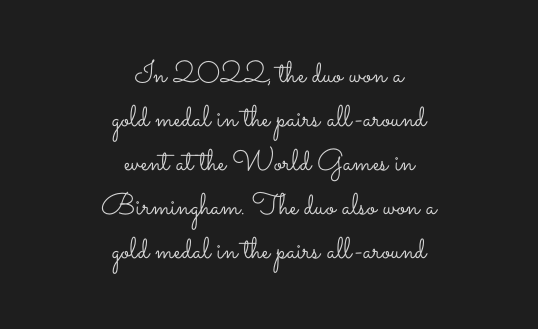
Q: Is the text bold? A: No.
Q: Is the text italic (slanted)? A: Yes.
Q: Is the text underlined? A: No.
Q: How is the paragraph aligned? A: Centered.
Q: Is the spacing between letters normal or unusually wide? A: Normal.
Q: Is the spacing between lines tight, normal or loose? A: Normal.
Q: Width (condensed, normal, or wide)? A: Wide.
Q: Stroke contrast? A: Low.
Q: x-height? A: Small.
Q: Monospaced? A: No.
